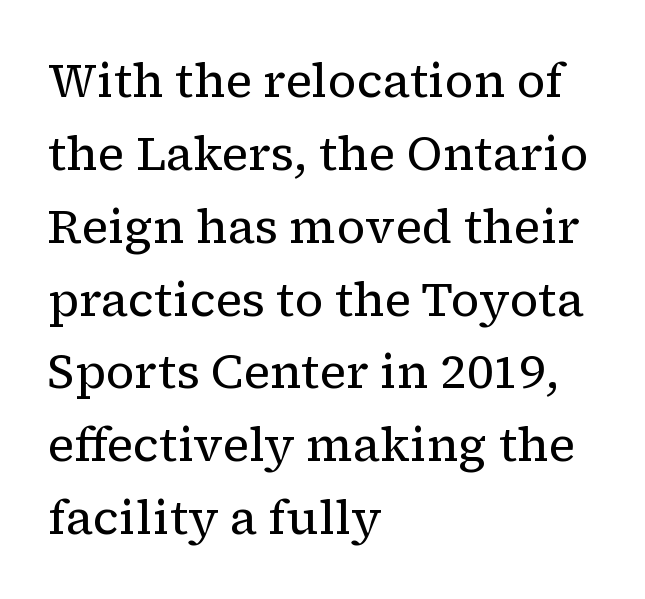
Q: Is the text bold? A: No.
Q: Is the text italic (slanted)? A: No, it is upright.
Q: Is the typeface a serif or a sans-serif typeface? A: Serif.
Q: Is the text underlined? A: No.
Q: How is the paragraph aligned? A: Left-aligned.
Q: Is the spacing between letters normal or unusually wide? A: Normal.
Q: Is the spacing between lines tight, normal or loose? A: Normal.
Q: Width (condensed, normal, or wide)? A: Normal.
Q: Stroke contrast? A: Low.
Q: x-height? A: Medium.
Q: Monospaced? A: No.
